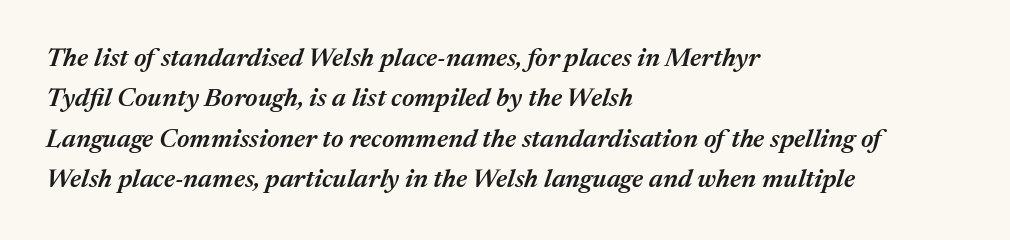
Vertical spacing — default. Slightly chunky letters — semibold, I'd say, not full bold. Horizontal alignment here is leftward, the default for most running prose. Any mark beneath the type? The region is blank.
